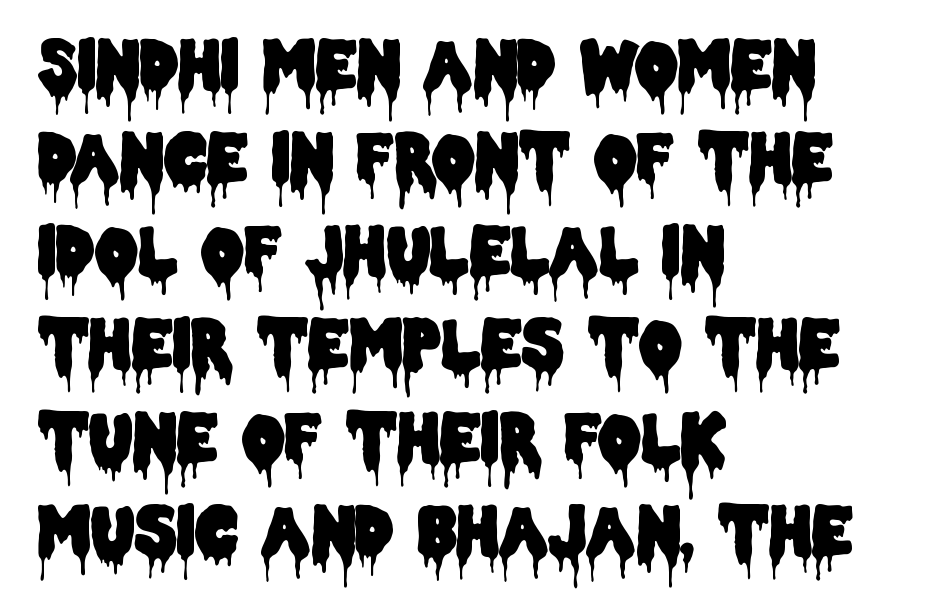
{"serif": "no", "italic": "no", "width": "condensed", "stroke_contrast": "low", "x_height": "large", "monospaced": "no", "underline": "no", "align": "left", "line_spacing": "normal", "line_spacing_ratio": 1.39, "letter_spacing": "normal", "letter_spacing_em": 0.0, "glyph_px": 67}
